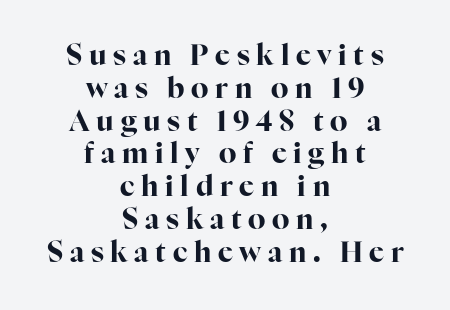
Q: Is the text bold? A: Yes.
Q: Is the text italic (slanted)? A: No, it is upright.
Q: Is the typeface a serif or a sans-serif typeface? A: Serif.
Q: Is the text underlined? A: No.
Q: How is the paragraph aligned? A: Centered.
Q: Is the spacing between letters normal or unusually wide? A: Unusually wide.
Q: Width (condensed, normal, or wide)? A: Normal.
Q: Stroke contrast? A: High.
Q: x-height? A: Medium.
Q: Monospaced? A: No.
